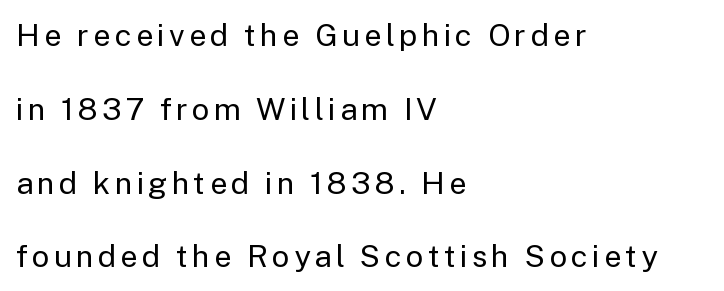
Q: Is the text bold? A: No.
Q: Is the text italic (slanted)? A: No, it is upright.
Q: Is the typeface a serif or a sans-serif typeface? A: Sans-serif.
Q: Is the text underlined? A: No.
Q: How is the paragraph aligned? A: Left-aligned.
Q: Is the spacing between lines tight, normal or loose? A: Loose.
Q: Width (condensed, normal, or wide)? A: Normal.
Q: Stroke contrast? A: Low.
Q: x-height? A: Medium.
Q: Monospaced? A: No.
